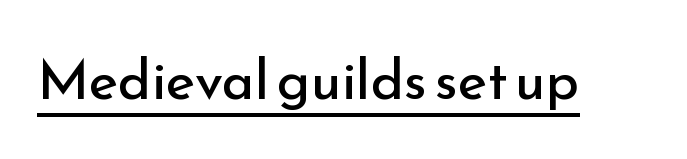
Q: Is the text bold? A: No.
Q: Is the text italic (slanted)? A: No, it is upright.
Q: Is the typeface a serif or a sans-serif typeface? A: Sans-serif.
Q: Is the text underlined? A: Yes.
Q: Is the spacing between letters normal or unusually wide? A: Normal.
Q: Width (condensed, normal, or wide)? A: Normal.
Q: Stroke contrast? A: Low.
Q: x-height? A: Small.
Q: Monospaced? A: No.
